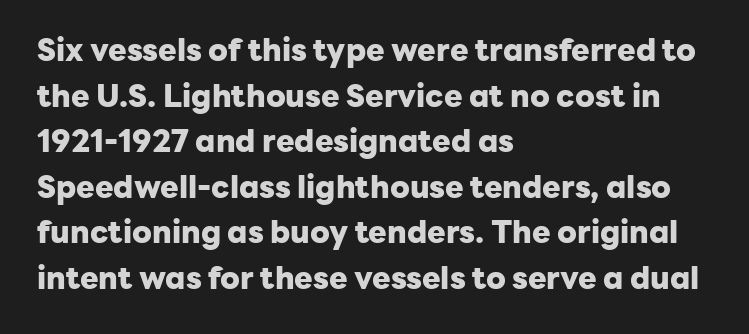
Q: Is the text bold? A: Yes.
Q: Is the text italic (slanted)? A: No, it is upright.
Q: Is the typeface a serif or a sans-serif typeface? A: Sans-serif.
Q: Is the text underlined? A: No.
Q: How is the paragraph aligned? A: Left-aligned.
Q: Is the spacing between letters normal or unusually wide? A: Normal.
Q: Is the spacing between lines tight, normal or loose? A: Normal.
Q: Width (condensed, normal, or wide)? A: Normal.
Q: Stroke contrast? A: Low.
Q: x-height? A: Medium.
Q: Monospaced? A: No.
